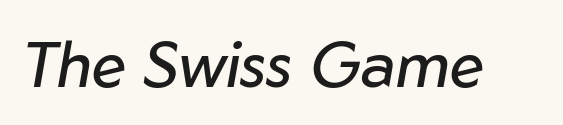
The image shows 63 px regular-weight type, italic (leaning right); set normal letter spacing, not underlined; low stroke contrast and a medium x-height.
